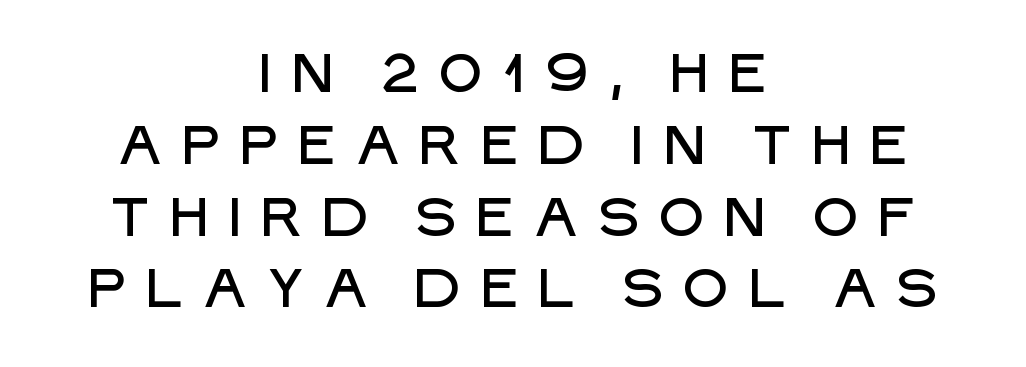
Q: Is the text italic (slanted)? A: No, it is upright.
Q: Is the typeface a serif or a sans-serif typeface? A: Sans-serif.
Q: Is the text underlined? A: No.
Q: How is the paragraph aligned? A: Centered.
Q: Is the spacing between letters normal or unusually wide? A: Unusually wide.
Q: Is the spacing between lines tight, normal or loose? A: Normal.
Q: Width (condensed, normal, or wide)? A: Normal.
Q: Stroke contrast? A: Low.
Q: x-height? A: Large.
Q: Monospaced? A: No.
